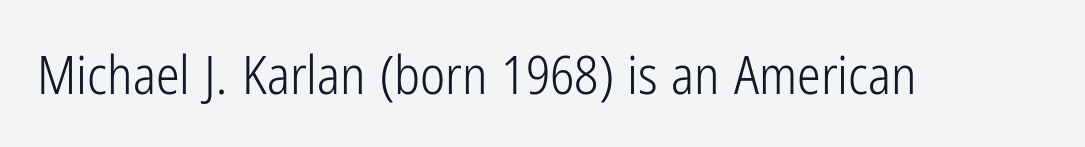
{"serif": "no", "italic": "no", "bold": "no", "weight": "light", "width": "condensed", "stroke_contrast": "low", "x_height": "medium", "monospaced": "no", "underline": "no", "letter_spacing": "normal", "letter_spacing_em": 0.0, "glyph_px": 53}
